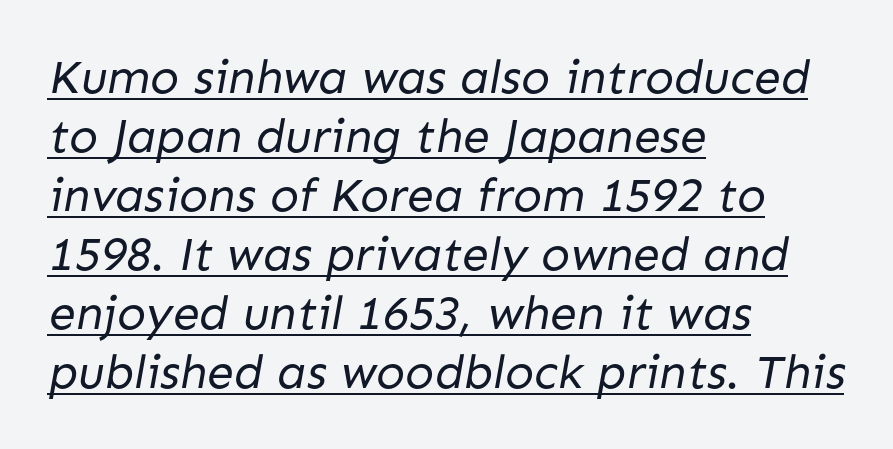
The typesetting does not lean heavy: it is not bold. Tracking value appears to be zero — textbook default spacing. Is there an underline? Yes — a line sits under the letters. What kind of face is this? One without serifs — a sans. Layout note: lines flush left.
